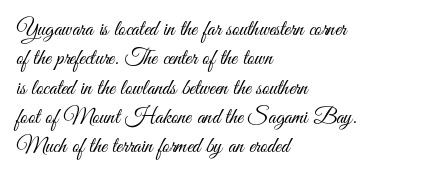
Caption: face not bold, strokes unweighted. Whoever set this chose a conventional vertical rhythm. This sample uses plain, unmodified letter spacing. Rule under the text: the space is simply empty.
